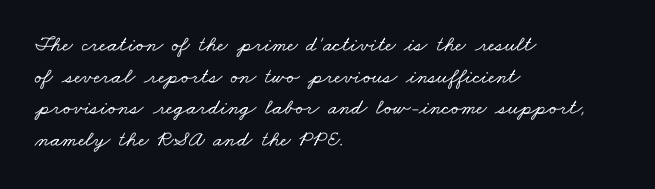
Typeset ragged right — the left edge is the straight one. In terms of letterspacing, this is plain default setting. Lines of text with bare space underneath. Horizontal bands of white between lines are of average thickness.
